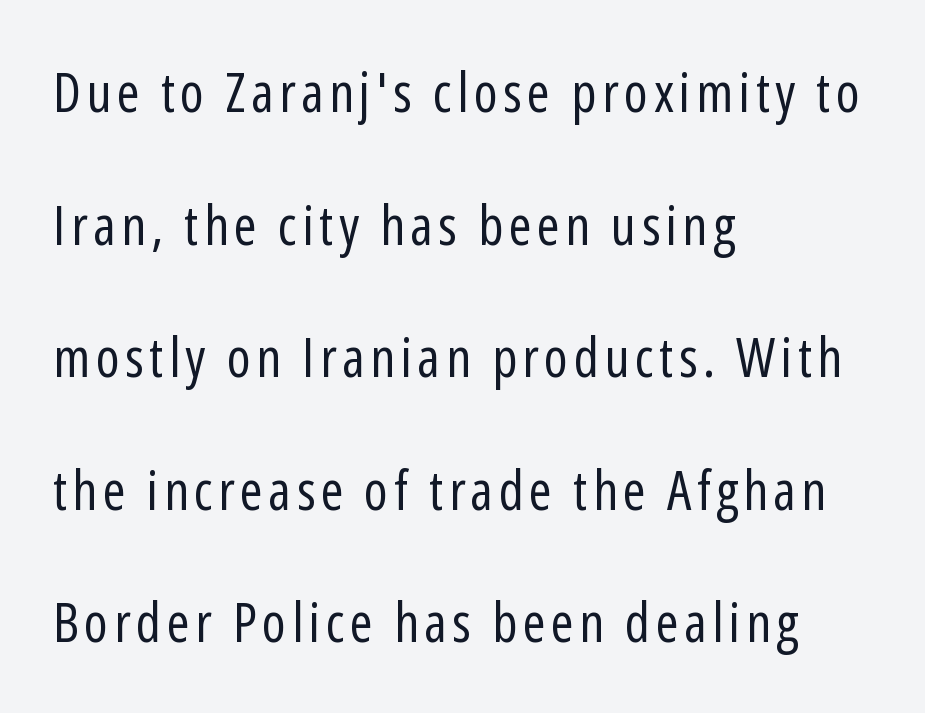
The image shows 55 px regular-weight, condensed sans-serif type, upright; set left-aligned, loose line spacing (2.41x), not underlined; low stroke contrast and a medium x-height.
